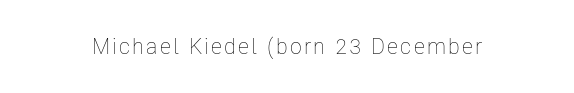
The specimen reads as upright at a glance. The face looks like a standard text weight, possibly lighter. Nobody drew a line under any word here.
